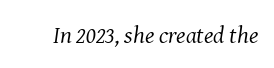
Q: Is the text bold? A: No.
Q: Is the text italic (slanted)? A: Yes, it leans right by about 8 degrees.
Q: Is the text underlined? A: No.
Q: Is the spacing between letters normal or unusually wide? A: Normal.
